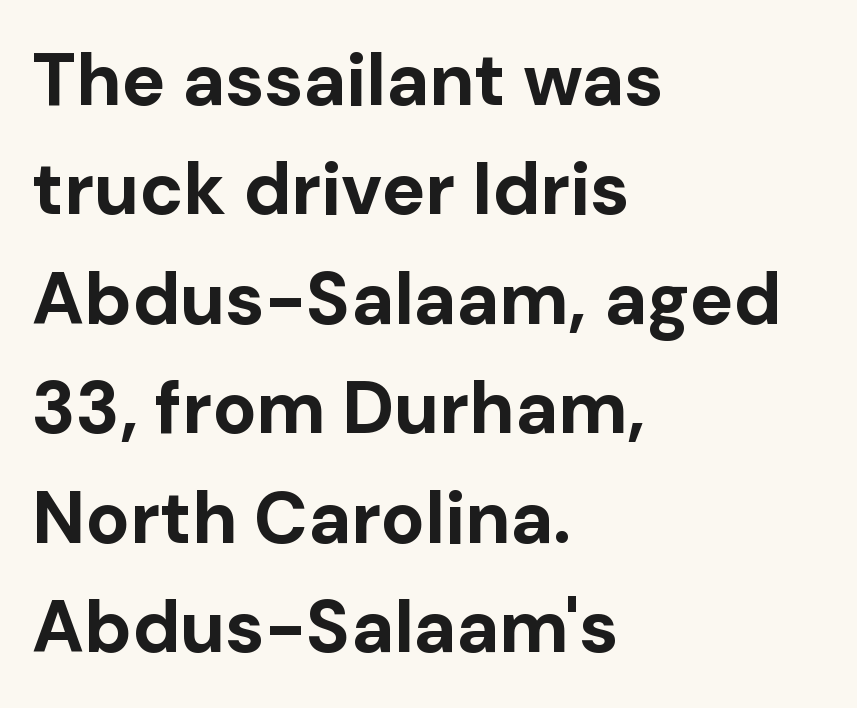
{"serif": "no", "italic": "no", "bold": "yes", "weight": "bold", "width": "normal", "stroke_contrast": "low", "x_height": "medium", "monospaced": "no", "underline": "no", "align": "left", "line_spacing": "normal", "line_spacing_ratio": 1.5, "letter_spacing": "normal", "letter_spacing_em": 0.0, "glyph_px": 73}
